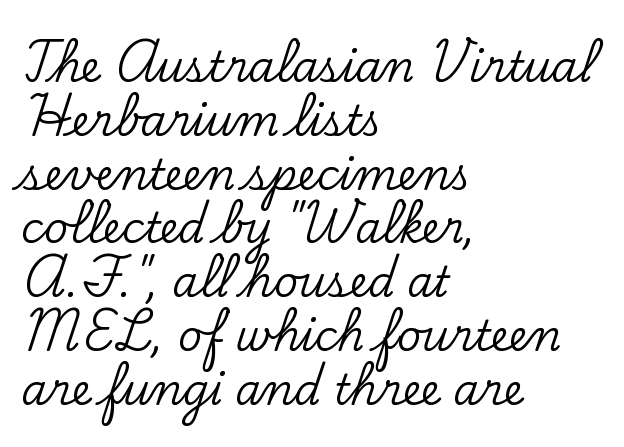
The image shows 42 px serif type; set left-aligned, normal line spacing (1.28x), normal letter spacing, not underlined; low stroke contrast and a small x-height.
